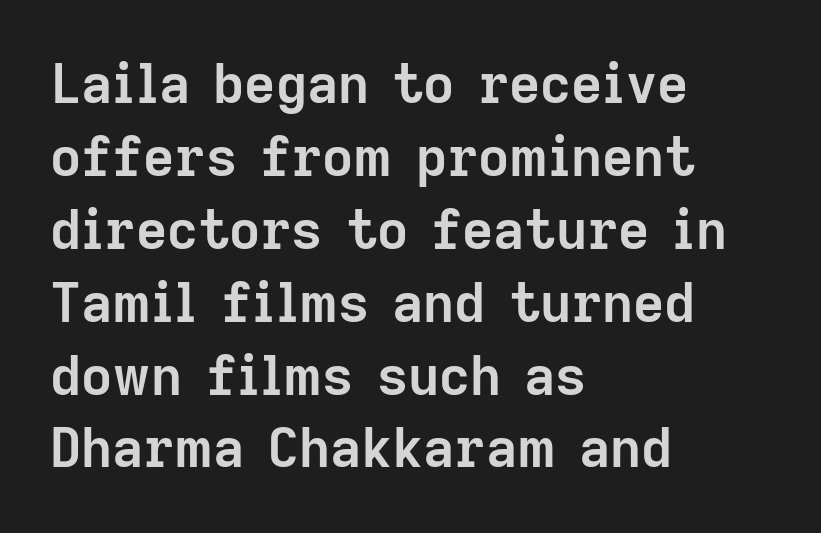
Character widths vary here, with narrow letters taking less room than wide ones. Clear beneath every line of the passage. A classic flush-left, rag-right setting is used for this passage. Thick stems and heavy bowls — unmistakably bold. Unlike italic type, these characters show no tilt at all.
